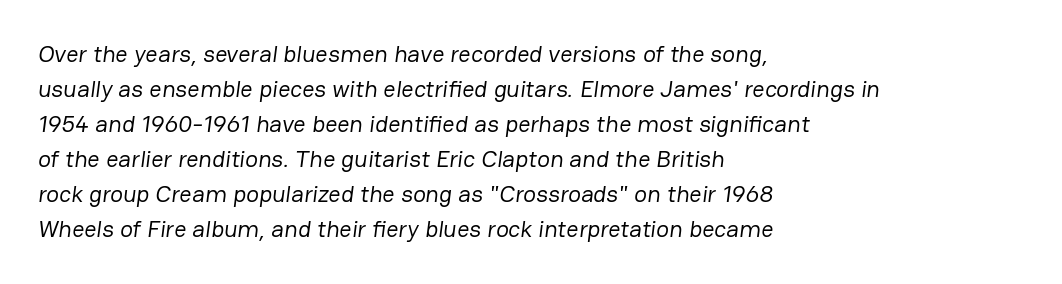
The image shows 24 px text type; set left-aligned, normal line spacing (1.46x), normal letter spacing, not underlined.
